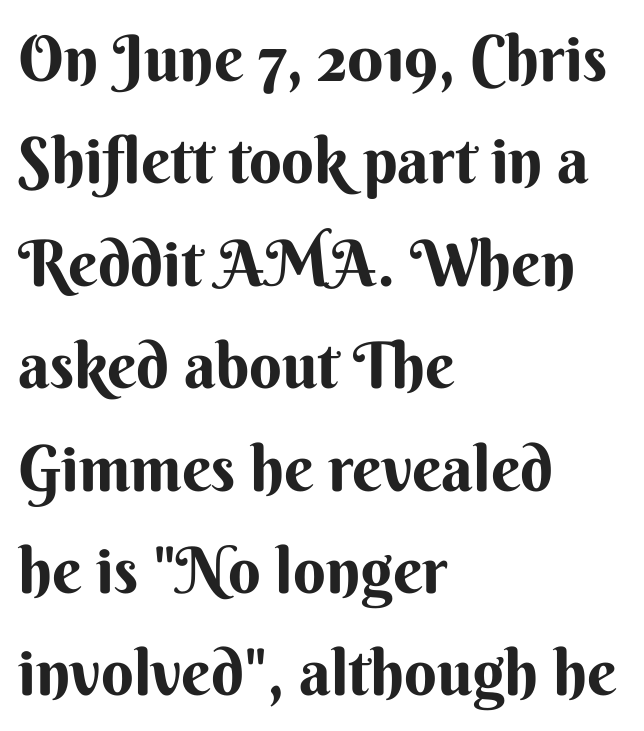
{"serif": "no", "italic": "no", "bold": "yes", "weight": "bold", "width": "normal", "stroke_contrast": "medium", "x_height": "small", "monospaced": "no", "underline": "no", "align": "left", "line_spacing": "normal", "line_spacing_ratio": 1.6, "letter_spacing": "normal", "letter_spacing_em": 0.0, "glyph_px": 64}
